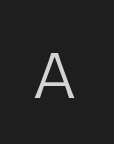
{"serif": "no", "italic": "no", "bold": "no", "weight": "light", "width": "normal", "stroke_contrast": "low", "x_height": "medium", "monospaced": "no", "underline": "no", "letter_spacing": "normal", "letter_spacing_em": 0.0, "glyph_px": 63}
